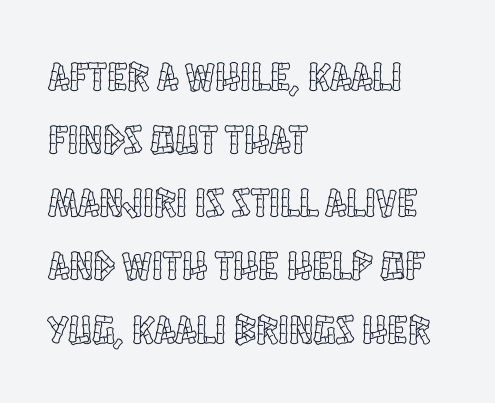
The image shows 41 px condensed type, upright; set left-aligned, normal line spacing (1.54x), normal letter spacing, not underlined; a large x-height.
